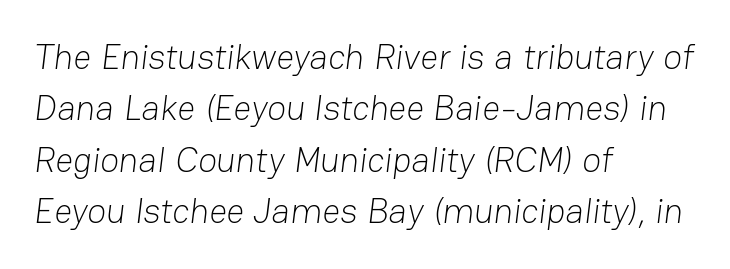
{"serif": "no", "bold": "no", "weight": "light", "width": "normal", "stroke_contrast": "low", "x_height": "medium", "monospaced": "no", "underline": "no", "align": "left", "line_spacing": "normal", "line_spacing_ratio": 1.47, "letter_spacing": "normal", "letter_spacing_em": 0.0, "glyph_px": 35}
